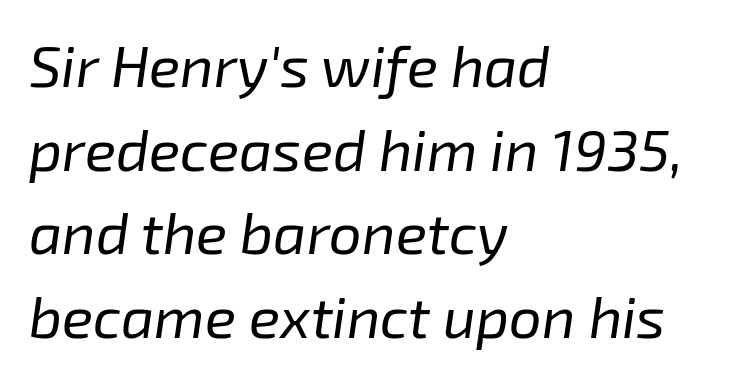
{"italic": "yes", "lean": "right", "slant_degrees": 8, "bold": "no", "weight": "regular", "width": "normal", "stroke_contrast": "low", "x_height": "medium", "monospaced": "no", "underline": "no", "align": "left", "line_spacing": "normal", "line_spacing_ratio": 1.44, "letter_spacing": "normal", "letter_spacing_em": 0.0, "glyph_px": 58}
